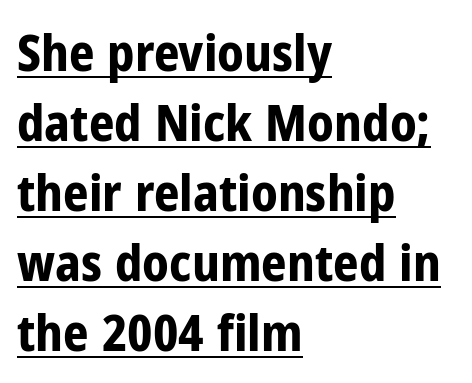
Q: Is the text bold? A: Yes.
Q: Is the text italic (slanted)? A: No, it is upright.
Q: Is the typeface a serif or a sans-serif typeface? A: Sans-serif.
Q: Is the text underlined? A: Yes.
Q: How is the paragraph aligned? A: Left-aligned.
Q: Is the spacing between letters normal or unusually wide? A: Normal.
Q: Is the spacing between lines tight, normal or loose? A: Normal.
Q: Width (condensed, normal, or wide)? A: Condensed.
Q: Stroke contrast? A: Low.
Q: x-height? A: Medium.
Q: Monospaced? A: No.
